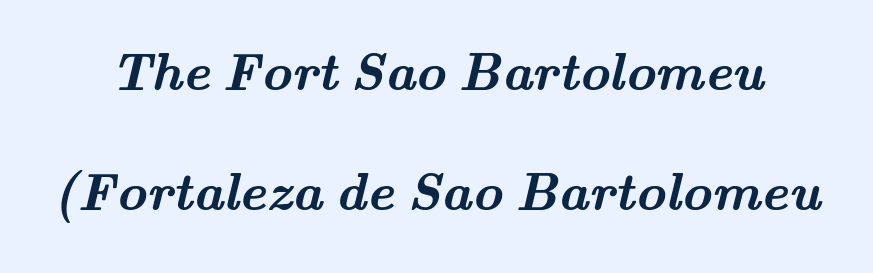
{"serif": "yes", "bold": "yes", "weight": "semibold", "width": "wide", "stroke_contrast": "medium", "x_height": "small", "monospaced": "no", "underline": "no", "line_spacing": "loose", "line_spacing_ratio": 2.3, "letter_spacing": "normal", "letter_spacing_em": 0.0, "glyph_px": 52}
